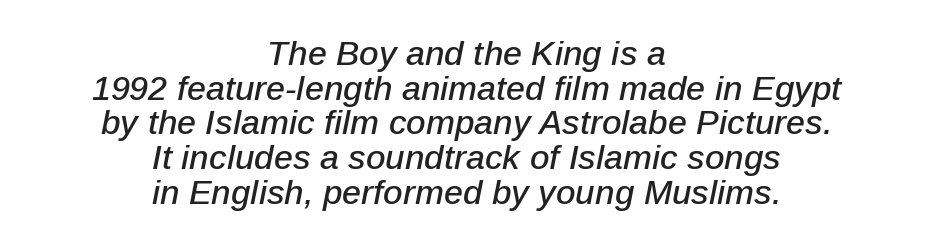
Q: Is the text italic (slanted)? A: Yes, it leans right by about 12 degrees.
Q: Is the text underlined? A: No.
Q: How is the paragraph aligned? A: Centered.
Q: Is the spacing between letters normal or unusually wide? A: Normal.
Q: Is the spacing between lines tight, normal or loose? A: Tight.
Q: Width (condensed, normal, or wide)? A: Normal.
Q: Stroke contrast? A: Low.
Q: x-height? A: Medium.
Q: Monospaced? A: No.
